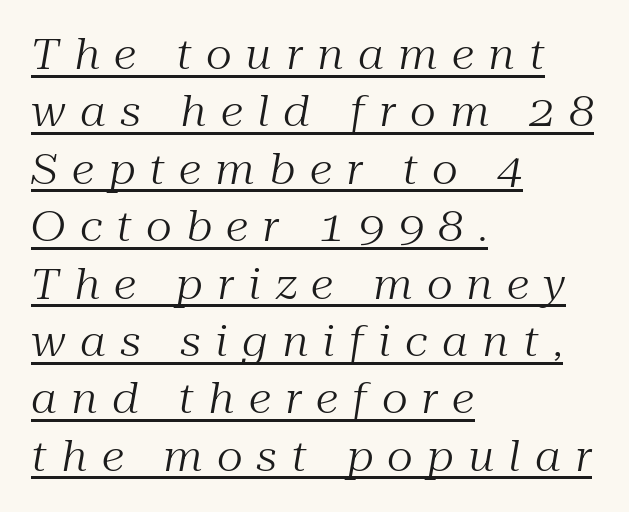
How are the letters spaced? Widely, with obvious added tracking. Think of a printed novel: that variable character pitch is what you see here. These lines are composed in type with serifs. It's the slanting kind of type. Leading matches the norm, producing a regular column.
